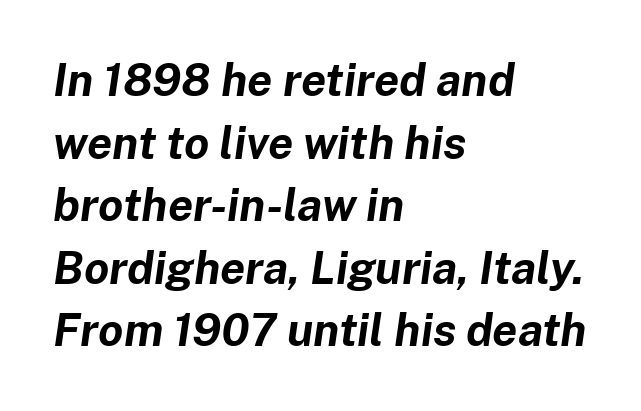
Q: Is the text bold? A: Yes.
Q: Is the text italic (slanted)? A: Yes, it leans right by about 8 degrees.
Q: Is the text underlined? A: No.
Q: How is the paragraph aligned? A: Left-aligned.
Q: Is the spacing between letters normal or unusually wide? A: Normal.
Q: Is the spacing between lines tight, normal or loose? A: Normal.
Q: Width (condensed, normal, or wide)? A: Normal.
Q: Stroke contrast? A: Low.
Q: x-height? A: Medium.
Q: Monospaced? A: No.
